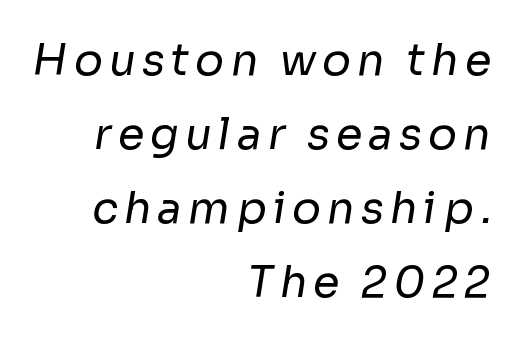
You could not count columns in this text — the font is proportionally spaced. The designer went with a sans here, leaving each stem footless. This sample is right-justified, so line beginnings fall wherever the words allow. Words float on clear page, feet unadorned. The font is comparable to plain body text, perhaps lighter.
